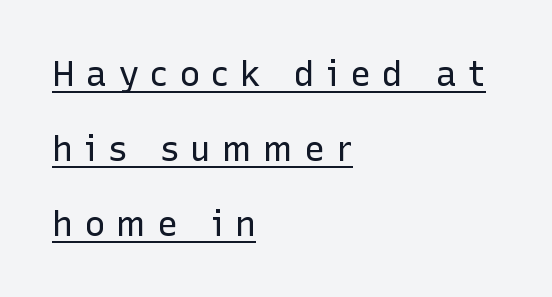
You can see a thin bar hugging the bottom of the glyphs. In terms of letterspacing, this is a distinctly airy, spread setting. The face looks like a standard text weight, possibly lighter. This rendering employs a face without finishing strokes, i.e., a sans-serif. Think of a printed novel: that variable character pitch is what you see here.
